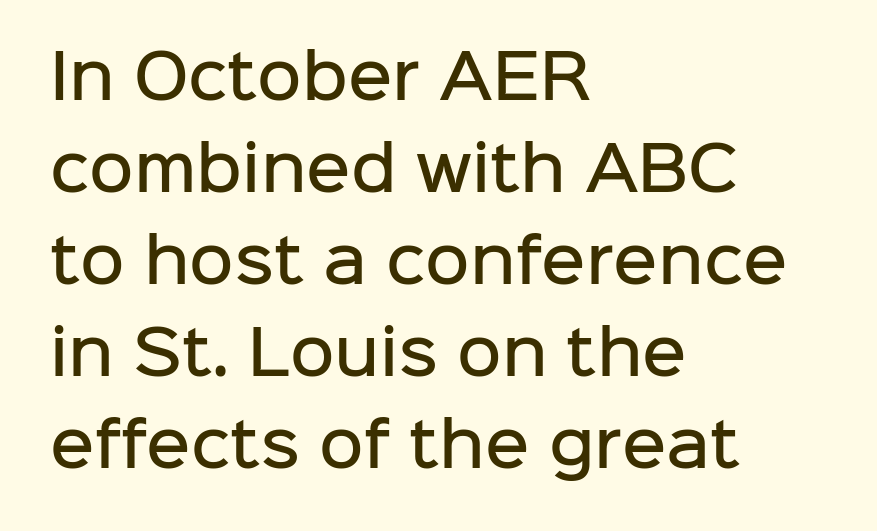
Each glyph is drawn with semibold strokes, heavier than normal yet not fully bold. A normal amount of white space separates one row of letters from the next. In terms of posture, this sample is upright. Think of a printed novel: that variable character pitch is what you see here. Nope, no serifs anywhere on these letters. The space beneath each line is pristine and unruled.
